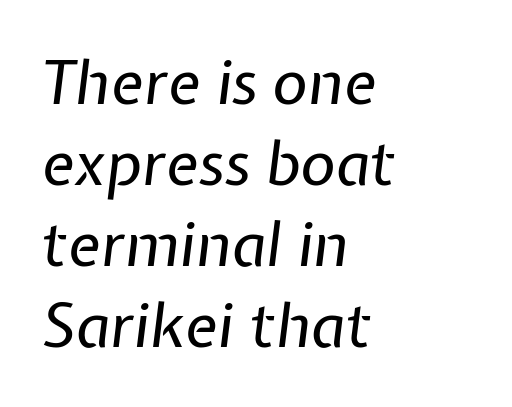
{"italic": "yes", "lean": "right", "slant_degrees": 7, "bold": "no", "weight": "regular", "width": "normal", "stroke_contrast": "low", "x_height": "medium", "monospaced": "no", "underline": "no", "align": "left", "line_spacing": "normal", "line_spacing_ratio": 1.33, "letter_spacing": "normal", "letter_spacing_em": 0.0, "glyph_px": 61}
